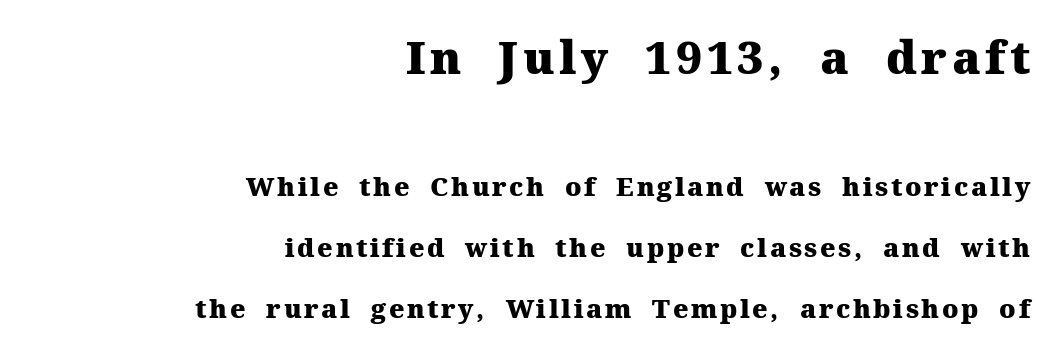
The image shows 46 px heavy serif type, upright; set right-aligned, loose line spacing (2.35x), not underlined; the first (top) block is 1.77x larger; medium stroke contrast and a medium x-height.
